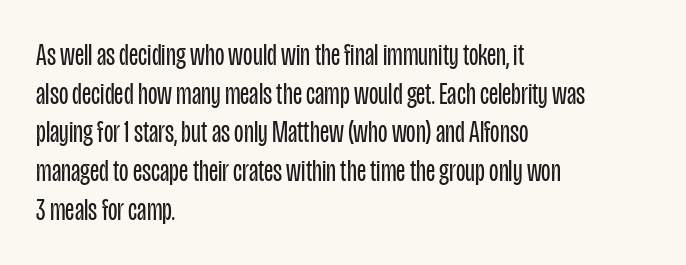
Q: Is the text bold? A: No.
Q: Is the text italic (slanted)? A: No, it is upright.
Q: Is the typeface a serif or a sans-serif typeface? A: Sans-serif.
Q: Is the text underlined? A: No.
Q: How is the paragraph aligned? A: Left-aligned.
Q: Is the spacing between letters normal or unusually wide? A: Normal.
Q: Is the spacing between lines tight, normal or loose? A: Normal.
Q: Width (condensed, normal, or wide)? A: Condensed.
Q: Stroke contrast? A: Low.
Q: x-height? A: Large.
Q: Monospaced? A: No.
